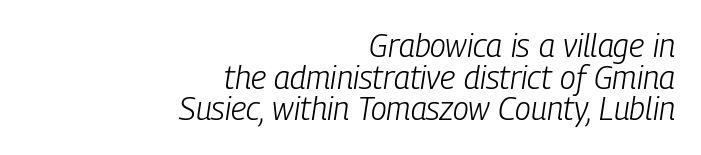
Q: Is the text bold? A: No.
Q: Is the text italic (slanted)? A: Yes, it leans right by about 9 degrees.
Q: Is the text underlined? A: No.
Q: How is the paragraph aligned? A: Right-aligned.
Q: Is the spacing between letters normal or unusually wide? A: Normal.
Q: Is the spacing between lines tight, normal or loose? A: Tight.
Q: Width (condensed, normal, or wide)? A: Condensed.
Q: Stroke contrast? A: Low.
Q: x-height? A: Medium.
Q: Monospaced? A: No.
